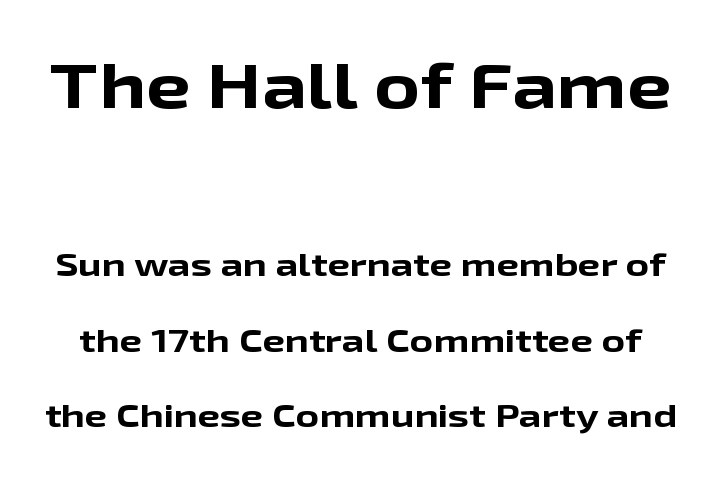
Q: Is the text bold? A: Yes.
Q: Is the text italic (slanted)? A: No, it is upright.
Q: Is the typeface a serif or a sans-serif typeface? A: Sans-serif.
Q: Is the text underlined? A: No.
Q: Is the spacing between letters normal or unusually wide? A: Normal.
Q: Is the spacing between lines tight, normal or loose? A: Loose.
Q: Which block of text is set in a larger size, the first (top) or the second (bottom)? A: The first (top) one.
Q: Width (condensed, normal, or wide)? A: Wide.
Q: Stroke contrast? A: Low.
Q: x-height? A: Medium.
Q: Monospaced? A: No.
